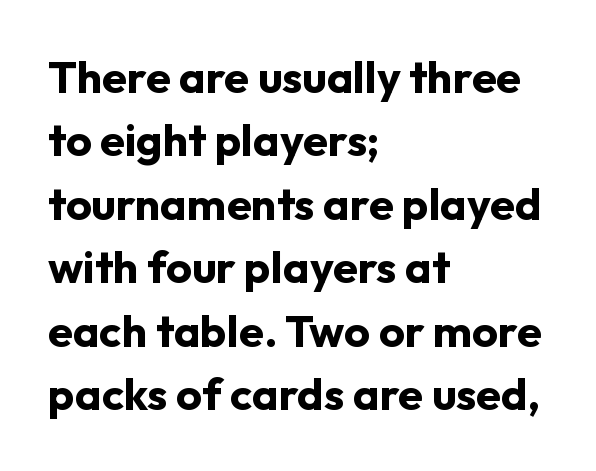
{"serif": "no", "italic": "no", "bold": "yes", "weight": "bold", "width": "normal", "stroke_contrast": "low", "x_height": "medium", "monospaced": "no", "underline": "no", "align": "left", "line_spacing": "normal", "line_spacing_ratio": 1.41, "letter_spacing": "normal", "letter_spacing_em": 0.0, "glyph_px": 45}
